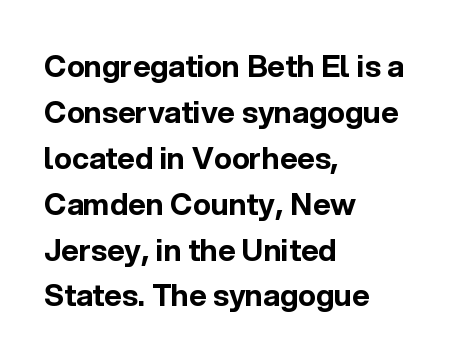
Q: Is the text bold? A: Yes.
Q: Is the text italic (slanted)? A: No, it is upright.
Q: Is the typeface a serif or a sans-serif typeface? A: Sans-serif.
Q: Is the text underlined? A: No.
Q: How is the paragraph aligned? A: Left-aligned.
Q: Is the spacing between letters normal or unusually wide? A: Normal.
Q: Is the spacing between lines tight, normal or loose? A: Normal.
Q: Width (condensed, normal, or wide)? A: Normal.
Q: x-height? A: Medium.
Q: Monospaced? A: No.
